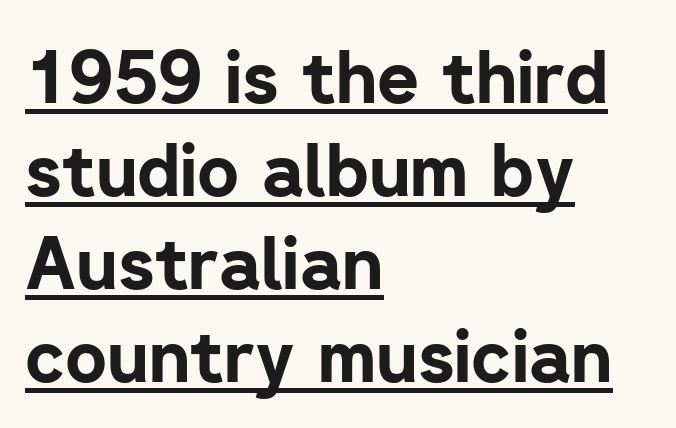
Glance below the letters and you will spot a drawn line. Caption: bold face, heavy strokes. One-word summary of the alignment: left. Nope, not italic — everything's standing straight. Does extra space separate the letters? No, they use regular spacing. Is this a sans? Yes — the strokes have no serifs.
